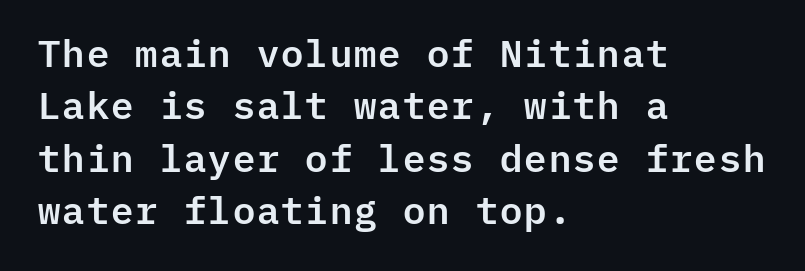
Casual observation: everything's shoved over to the left. A typesetter would call this leading conventional body-copy spacing. A bare baseline throughout the passage. Looks like terminal output: every glyph gets an equal slot. Is there any slant? The stems are plumb.
